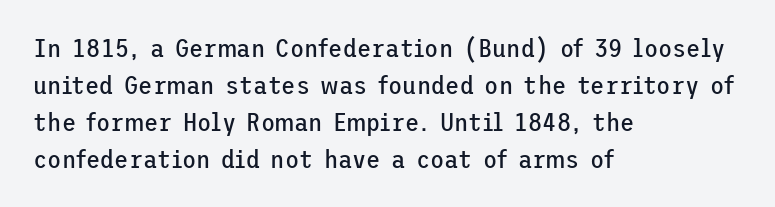
Q: Is the text bold? A: No.
Q: Is the text italic (slanted)? A: No, it is upright.
Q: Is the text underlined? A: No.
Q: How is the paragraph aligned? A: Left-aligned.
Q: Is the spacing between letters normal or unusually wide? A: Normal.
Q: Is the spacing between lines tight, normal or loose? A: Normal.
